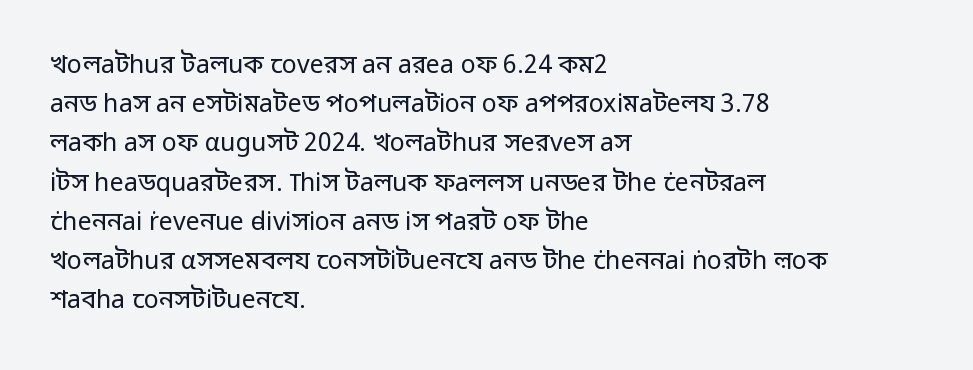
Is this a heavy cut? Hardly; it is regular or lighter. In CSS terms this would be text-align: left. Words appear dense and cohesive because spacing is normal. The gap between lines stays unmarked. Reading down the column, the eye jumps a familiar distance to each next line. This is roman type, the default non-slanted kind.
